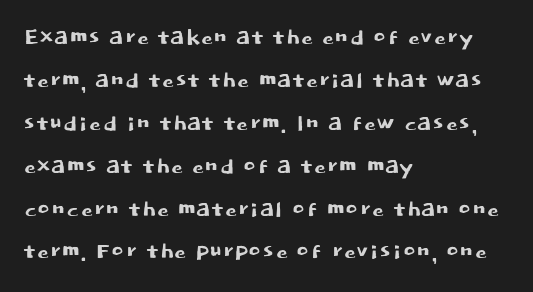
The foot of each line stays bare and open. Looks like regular typesetting: each glyph gets only the width it needs. Observe the ordinary spacing: letters are neighbours, not strangers. Typeset ragged right — the left edge is the straight one. Regarding serifs, this sample does without them. Leading matches the norm, producing a regular column.
